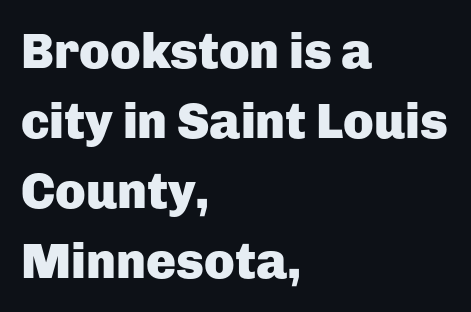
The image shows 50 px heavy sans-serif type, upright; set left-aligned, normal line spacing (1.4x), normal letter spacing, not underlined; low stroke contrast and a medium x-height.
